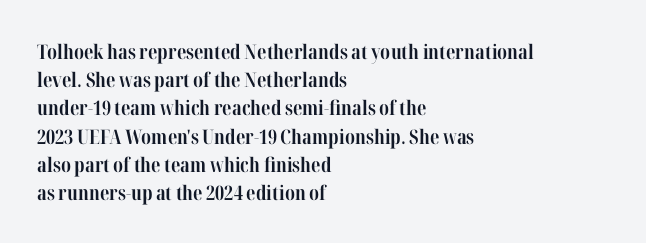
Q: Is the text bold? A: Yes.
Q: Is the text italic (slanted)? A: No, it is upright.
Q: Is the text underlined? A: No.
Q: How is the paragraph aligned? A: Left-aligned.
Q: Is the spacing between letters normal or unusually wide? A: Normal.
Q: Is the spacing between lines tight, normal or loose? A: Normal.
